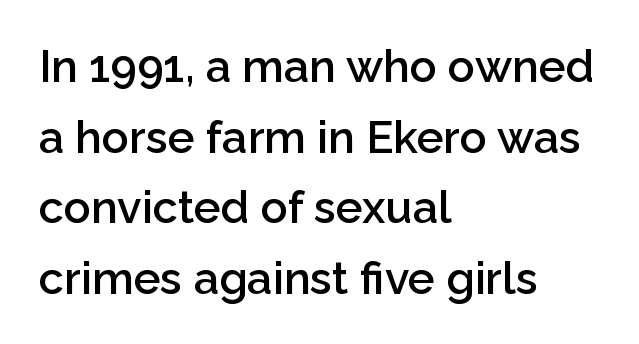
The image shows 45 px semibold sans-serif type, upright; set left-aligned, normal line spacing (1.57x), normal letter spacing, not underlined; low stroke contrast and a medium x-height.
